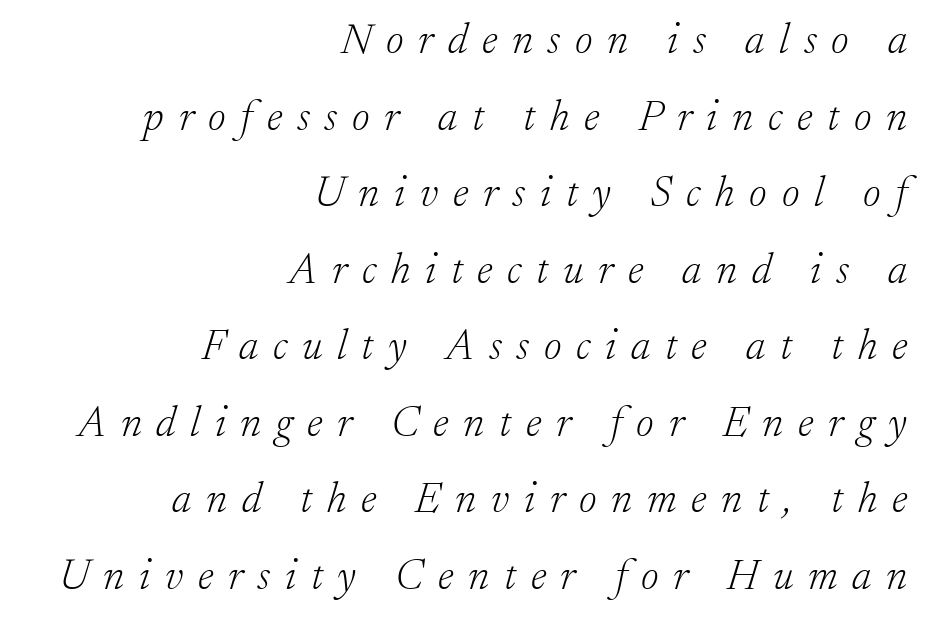
Q: Is the text bold? A: No.
Q: Is the text italic (slanted)? A: Yes, it leans right by about 17 degrees.
Q: Is the typeface a serif or a sans-serif typeface? A: Serif.
Q: Is the text underlined? A: No.
Q: How is the paragraph aligned? A: Right-aligned.
Q: Is the spacing between letters normal or unusually wide? A: Unusually wide.
Q: Width (condensed, normal, or wide)? A: Normal.
Q: Stroke contrast? A: Low.
Q: x-height? A: Small.
Q: Monospaced? A: No.
